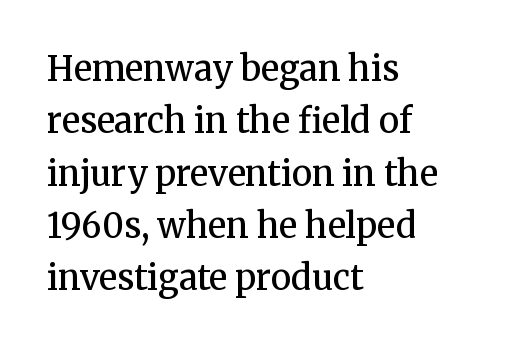
The image shows 34 px semibold serif type, upright; set left-aligned, normal line spacing (1.54x), normal letter spacing, not underlined; medium stroke contrast and a medium x-height.
